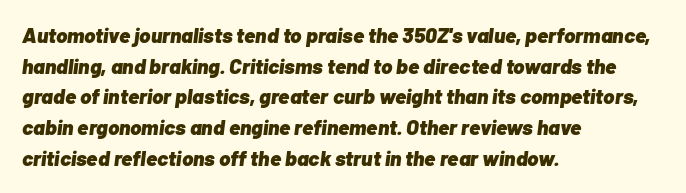
Slant detected: the letters are inclined. The setting favours the left margin, as ordinary paragraphs usually do. Regarding leading, the lines here are spaced in the standard way. Type without underlining.
